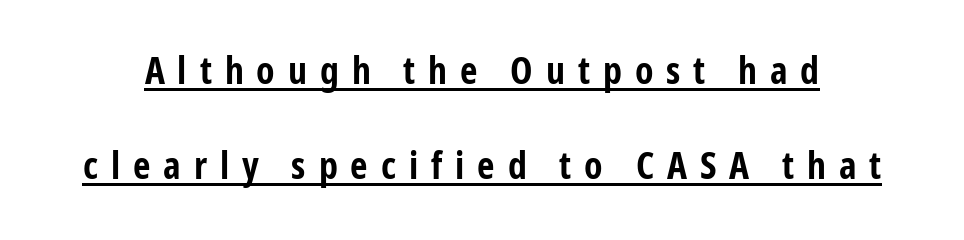
Q: Is the text bold? A: Yes.
Q: Is the text italic (slanted)? A: No, it is upright.
Q: Is the typeface a serif or a sans-serif typeface? A: Sans-serif.
Q: Is the text underlined? A: Yes.
Q: Is the spacing between letters normal or unusually wide? A: Unusually wide.
Q: Is the spacing between lines tight, normal or loose? A: Loose.
Q: Width (condensed, normal, or wide)? A: Condensed.
Q: Stroke contrast? A: Low.
Q: x-height? A: Medium.
Q: Monospaced? A: No.
